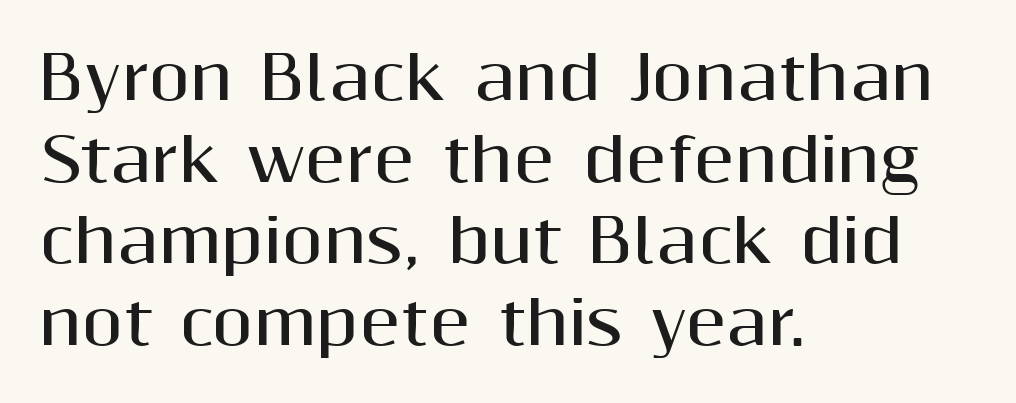
{"serif": "no", "italic": "no", "bold": "yes", "weight": "bold", "width": "normal", "stroke_contrast": "medium", "x_height": "medium", "monospaced": "no", "underline": "no", "align": "left", "line_spacing": "normal", "line_spacing_ratio": 1.36, "letter_spacing": "normal", "letter_spacing_em": 0.0, "glyph_px": 60}
